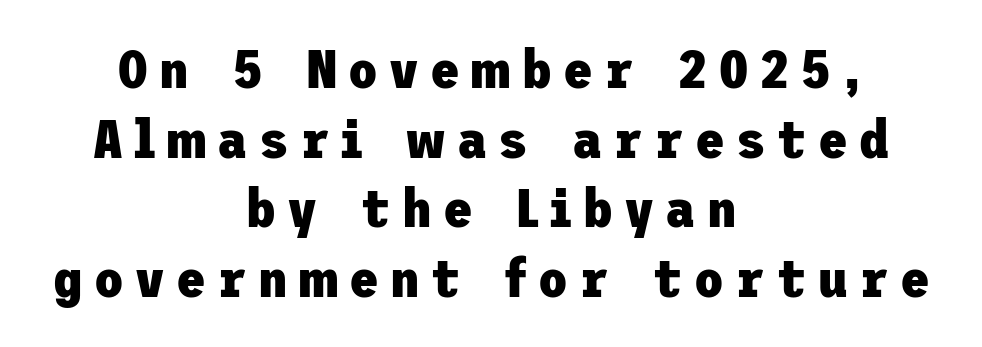
{"serif": "no", "italic": "no", "bold": "yes", "weight": "heavy", "width": "normal", "stroke_contrast": "low", "x_height": "medium", "underline": "no", "align": "center", "line_spacing": "normal", "line_spacing_ratio": 1.29, "letter_spacing": "wide", "letter_spacing_em": 0.21, "glyph_px": 54}
